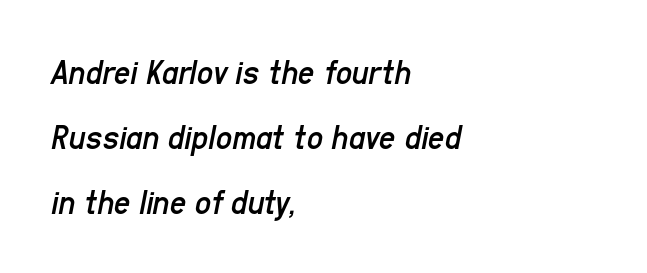
Vertical stems look standard width or narrower in stroke. Posture: slanted. Characters follow at the spacing the type designer built in. Each row of text sits above clean, open space.
